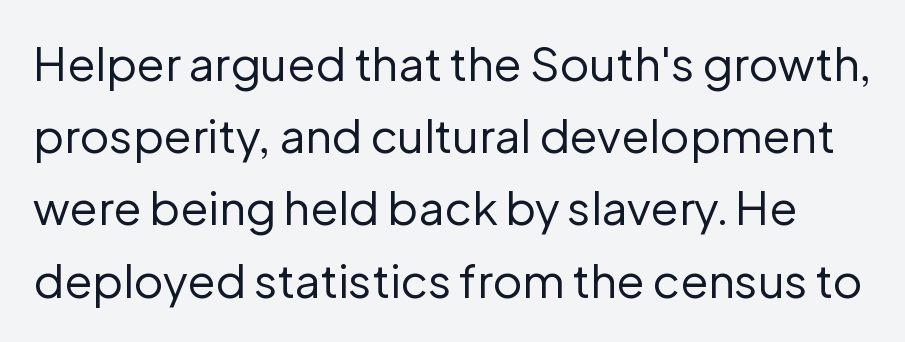
Q: Is the text bold? A: No.
Q: Is the text italic (slanted)? A: No, it is upright.
Q: Is the typeface a serif or a sans-serif typeface? A: Sans-serif.
Q: Is the text underlined? A: No.
Q: Is the spacing between letters normal or unusually wide? A: Normal.
Q: Is the spacing between lines tight, normal or loose? A: Normal.
Q: Width (condensed, normal, or wide)? A: Normal.
Q: Stroke contrast? A: Low.
Q: x-height? A: Medium.
Q: Monospaced? A: No.
